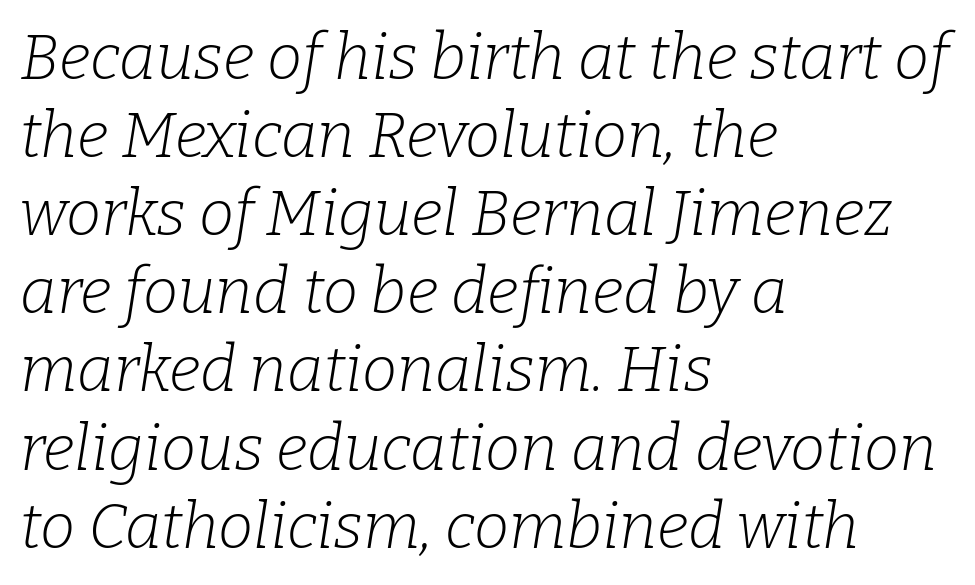
The image shows 63 px light serif type, italic (leaning right); set left-aligned, line spacing 1.24x, normal letter spacing, not underlined; low stroke contrast and a medium x-height.
